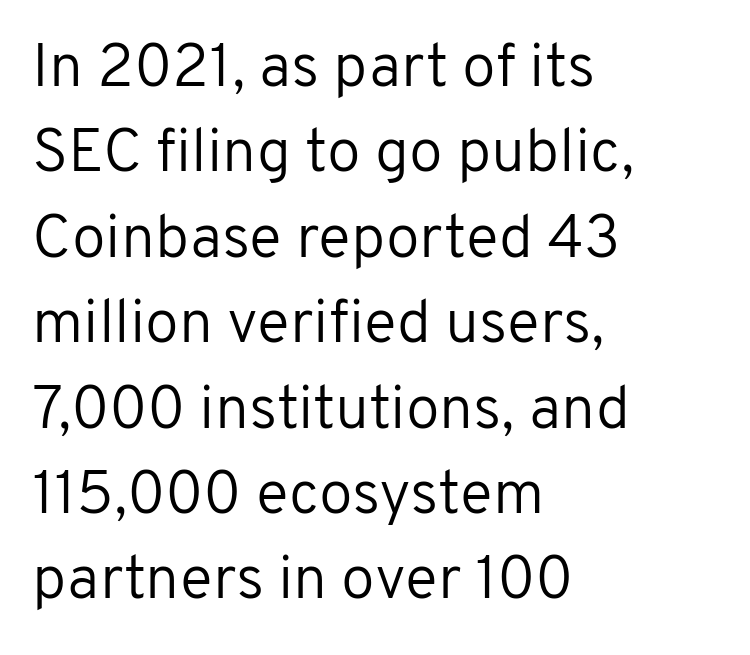
Q: Is the text bold? A: No.
Q: Is the text italic (slanted)? A: No, it is upright.
Q: Is the typeface a serif or a sans-serif typeface? A: Sans-serif.
Q: Is the text underlined? A: No.
Q: How is the paragraph aligned? A: Left-aligned.
Q: Is the spacing between letters normal or unusually wide? A: Normal.
Q: Is the spacing between lines tight, normal or loose? A: Normal.
Q: Width (condensed, normal, or wide)? A: Normal.
Q: Stroke contrast? A: Low.
Q: x-height? A: Medium.
Q: Monospaced? A: No.
